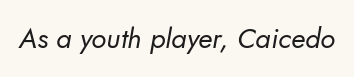
Think of a printed novel: that variable character pitch is what you see here. Is the letter spacing exaggerated? No — it looks like the ordinary default. Stroke mass is kept to a normal reading level or below. The zone under the glyphs is completely vacant.
